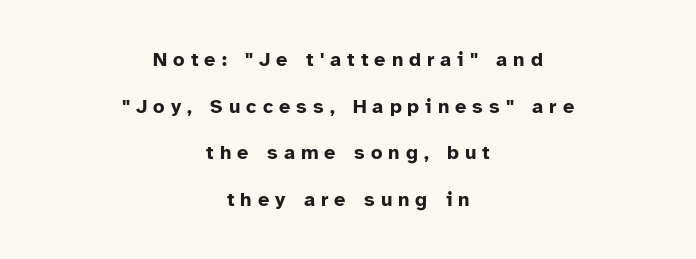
{"italic": "no", "bold": "yes", "underline": "no", "align": "center", "line_spacing": "loose", "line_spacing_ratio": 2.33, "letter_spacing": "wide", "letter_spacing_em": 0.3, "glyph_px": 20}
